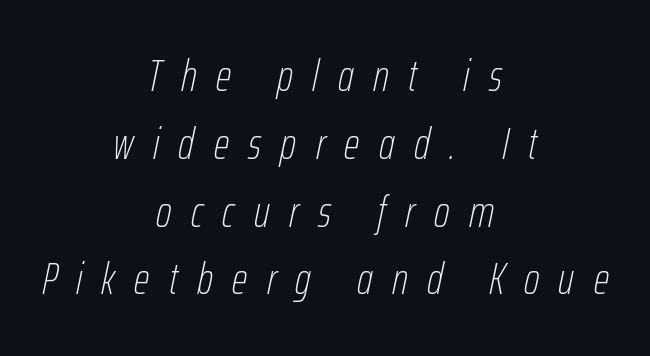
Q: Is the text bold? A: No.
Q: Is the text italic (slanted)? A: Yes, it leans right by about 12 degrees.
Q: Is the text underlined? A: No.
Q: How is the paragraph aligned? A: Centered.
Q: Is the spacing between letters normal or unusually wide? A: Unusually wide.
Q: Is the spacing between lines tight, normal or loose? A: Normal.
Q: Width (condensed, normal, or wide)? A: Condensed.
Q: Stroke contrast? A: Low.
Q: x-height? A: Medium.
Q: Monospaced? A: No.
